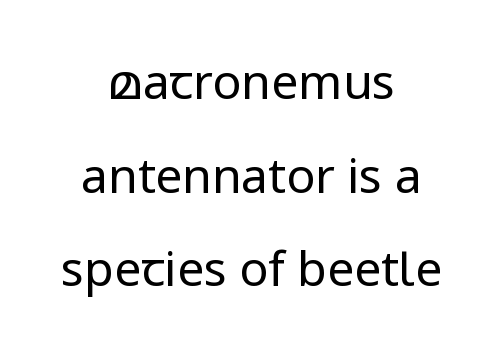
Q: Is the text bold? A: No.
Q: Is the text italic (slanted)? A: No, it is upright.
Q: Is the typeface a serif or a sans-serif typeface? A: Sans-serif.
Q: Is the text underlined? A: No.
Q: How is the paragraph aligned? A: Centered.
Q: Is the spacing between letters normal or unusually wide? A: Normal.
Q: Is the spacing between lines tight, normal or loose? A: Loose.
Q: Width (condensed, normal, or wide)? A: Normal.
Q: Stroke contrast? A: Low.
Q: x-height? A: Medium.
Q: Monospaced? A: No.
